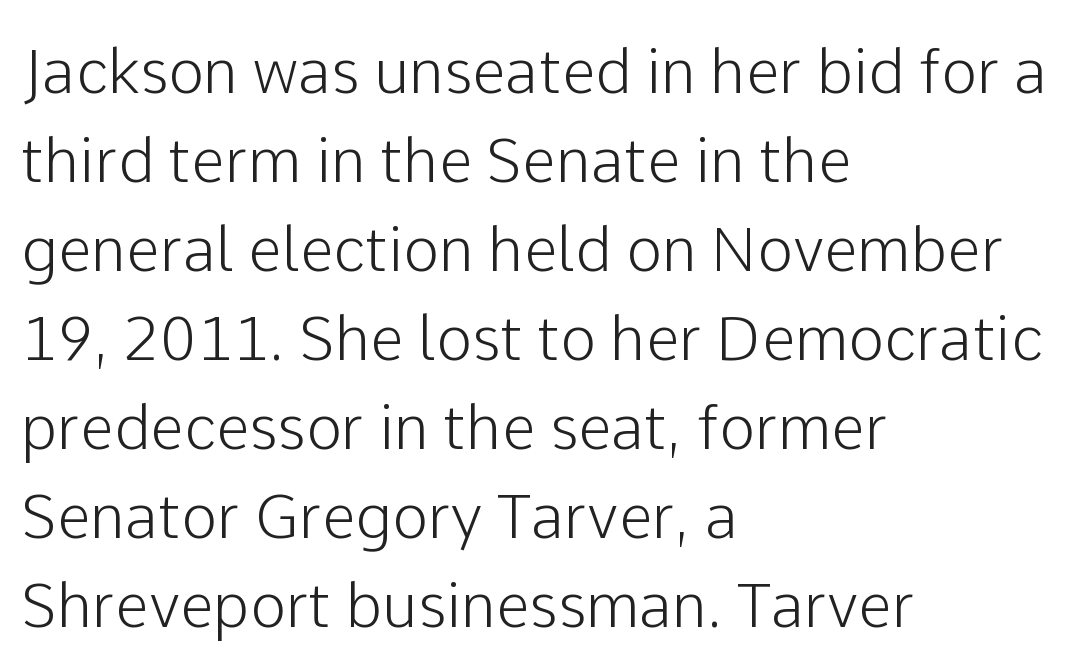
Q: Is the text italic (slanted)? A: No, it is upright.
Q: Is the typeface a serif or a sans-serif typeface? A: Sans-serif.
Q: Is the text underlined? A: No.
Q: How is the paragraph aligned? A: Left-aligned.
Q: Is the spacing between letters normal or unusually wide? A: Normal.
Q: Is the spacing between lines tight, normal or loose? A: Normal.
Q: Width (condensed, normal, or wide)? A: Normal.
Q: Stroke contrast? A: Low.
Q: x-height? A: Medium.
Q: Monospaced? A: No.
